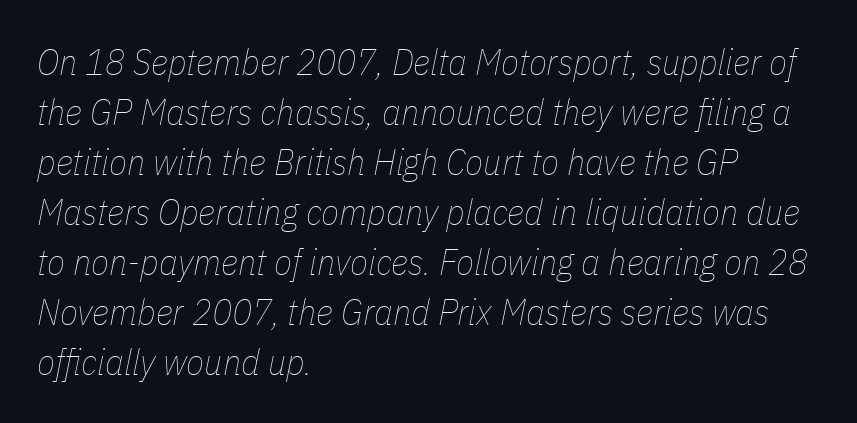
{"italic": "yes", "lean": "right", "slant_degrees": 11, "bold": "no", "weight": "thin", "width": "condensed", "stroke_contrast": "low", "x_height": "medium", "monospaced": "no", "underline": "no", "align": "left", "line_spacing": "normal", "line_spacing_ratio": 1.35, "letter_spacing": "normal", "letter_spacing_em": 0.0, "glyph_px": 37}
